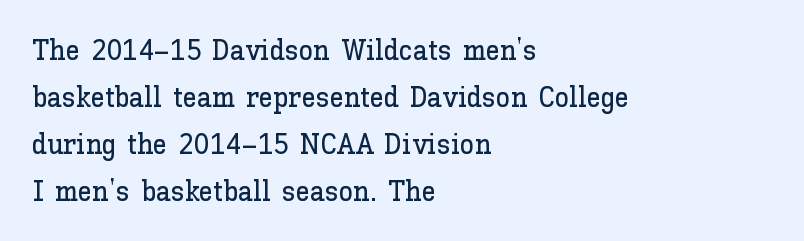
Nope, not italic — everything's standing straight. Varying glyph widths throughout — classic text-font behaviour. The gaps between neighbouring characters are ordinary and unremarkable. Leftover space on each line is placed entirely after the last word. One glance says typical: line gaps are just what's usual.
